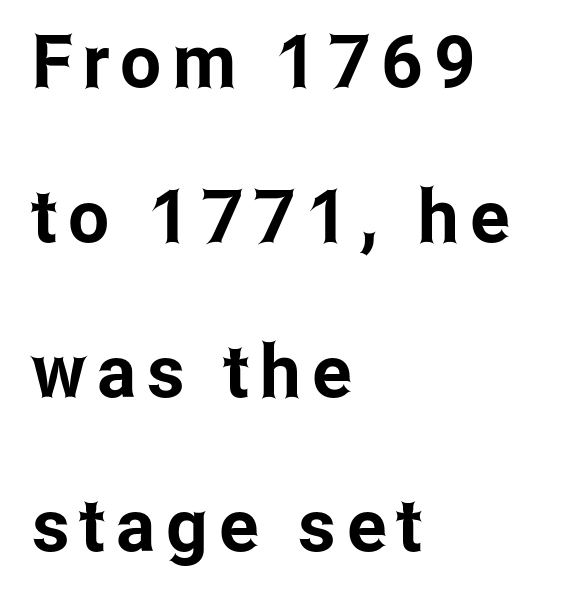
The image shows 73 px condensed sans-serif type, upright; set left-aligned, loose line spacing (2.12x), not underlined; low stroke contrast and a medium x-height.
